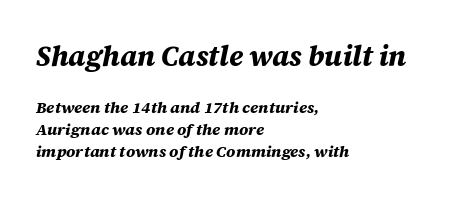
{"italic": "yes", "lean": "right", "slant_degrees": 12, "bold": "yes", "weight": "bold", "width": "normal", "stroke_contrast": "medium", "x_height": "large", "monospaced": "no", "underline": "no", "align": "left", "line_spacing": "normal", "line_spacing_ratio": 1.36, "letter_spacing": "normal", "letter_spacing_em": 0.0, "larger_block": "first", "size_ratio": 1.75, "glyph_px": 28}
